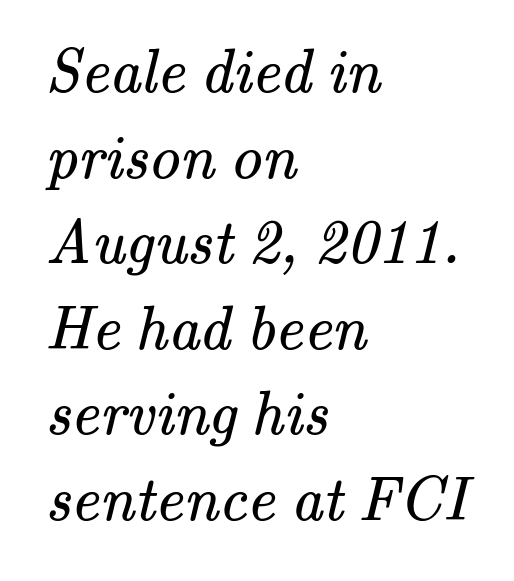
The image shows 62 px regular-weight serif type; set left-aligned, normal line spacing (1.38x), normal letter spacing, not underlined; medium stroke contrast and a small x-height.
